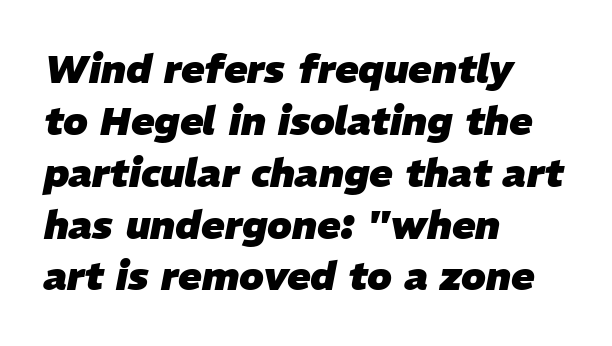
{"italic": "yes", "lean": "right", "slant_degrees": 11, "bold": "yes", "weight": "heavy", "width": "normal", "stroke_contrast": "low", "x_height": "medium", "monospaced": "no", "underline": "no", "align": "left", "line_spacing": "normal", "line_spacing_ratio": 1.33, "letter_spacing": "normal", "letter_spacing_em": 0.0, "glyph_px": 39}
